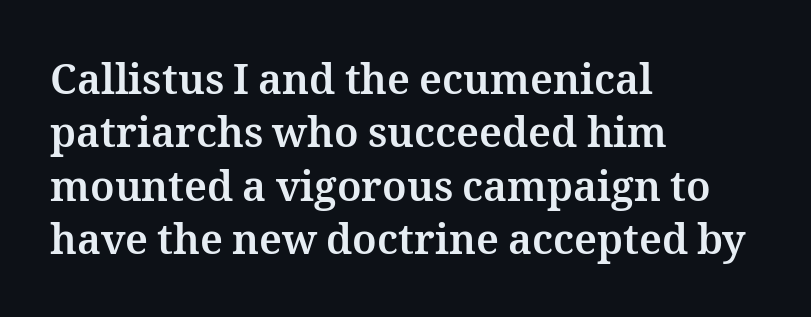
{"italic": "no", "bold": "yes", "weight": "bold", "width": "normal", "stroke_contrast": "medium", "x_height": "medium", "monospaced": "no", "underline": "no", "align": "left", "line_spacing": "normal", "line_spacing_ratio": 1.3, "letter_spacing": "normal", "letter_spacing_em": 0.0, "glyph_px": 41}
